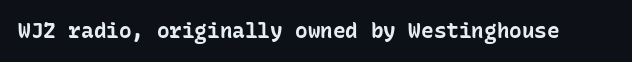
The image shows 21 px bold type, upright; set normal letter spacing, not underlined.
